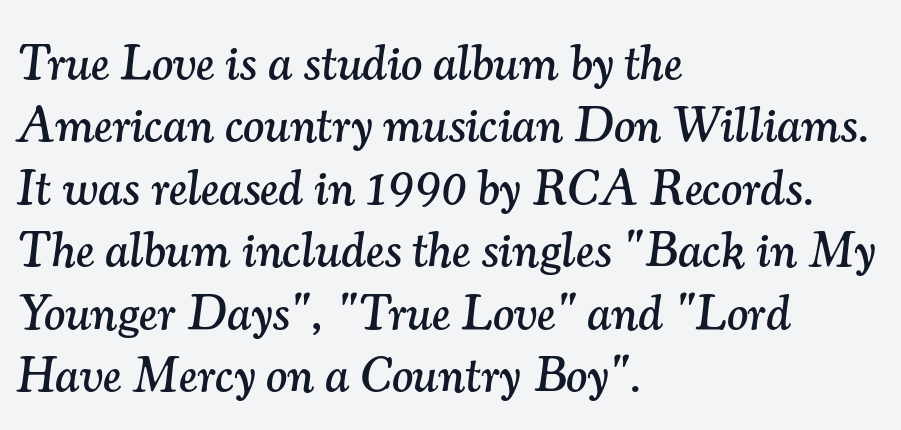
The face used here is proportionally spaced, like ordinary book or web type. The passage shown leans; its letterforms are oblique. Which margin do the lines hug? The left one — the right edge is uneven. What stands out about the letter spacing? Nothing — it is the standard amount.
